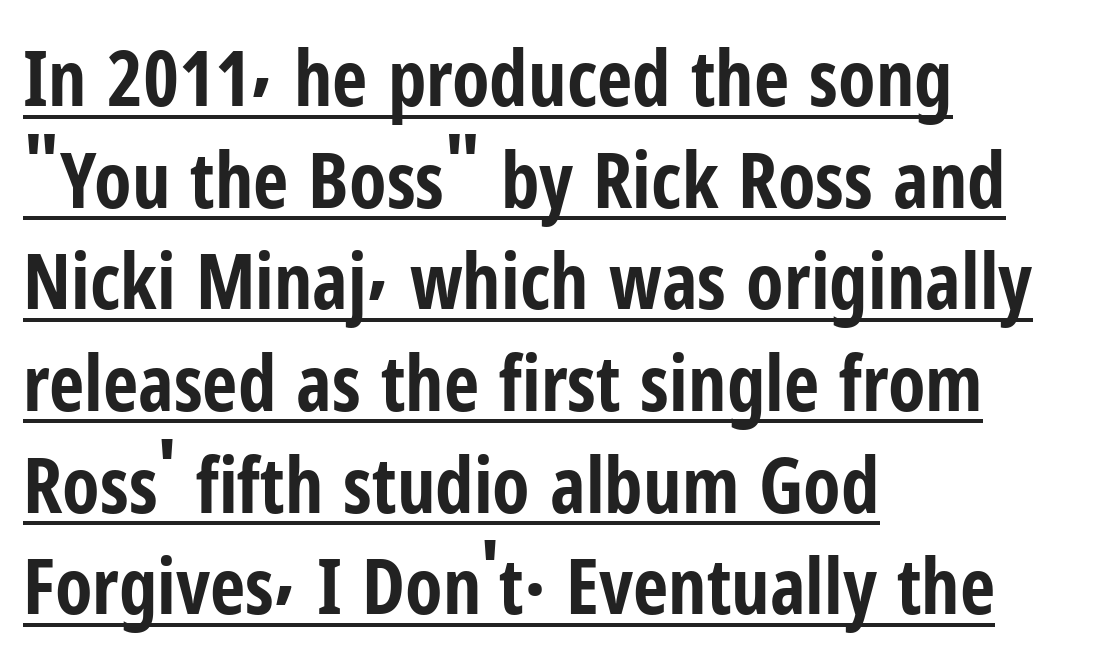
A typesetter would label this face a sans. This sample has the flowing, uneven cadence of proportional lettering. Typographic density is high because the face is bold. A continuous stroke trails under the words, as in a hyperlink. Notice how the stems are strictly vertical — no italics here. Teacher's note: observe the even left margin — that is flush-left alignment.
